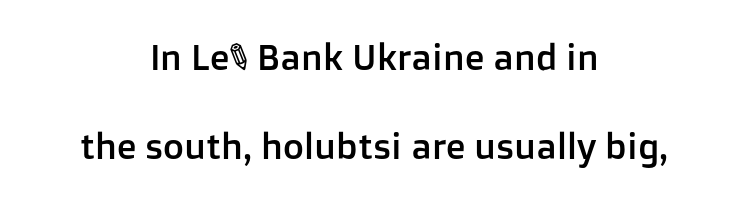
{"serif": "no", "italic": "no", "width": "normal", "stroke_contrast": "low", "x_height": "medium", "monospaced": "no", "underline": "no", "align": "center", "line_spacing": "loose", "line_spacing_ratio": 2.46, "letter_spacing": "normal", "letter_spacing_em": 0.0, "glyph_px": 36}
